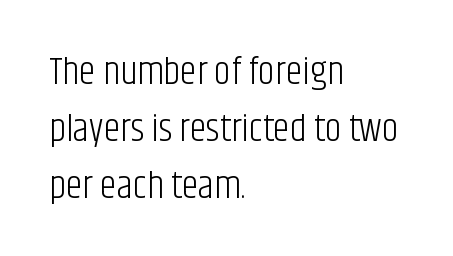
The image shows 38 px light, condensed sans-serif type, upright; set left-aligned, normal line spacing (1.5x), normal letter spacing, not underlined; low stroke contrast and a large x-height.
